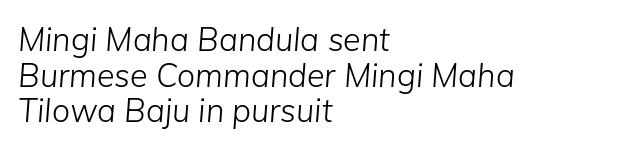
The image shows 32 px light type, italic (leaning right); set left-aligned, tight line spacing (1.11x), normal letter spacing, not underlined; low stroke contrast and a medium x-height.
